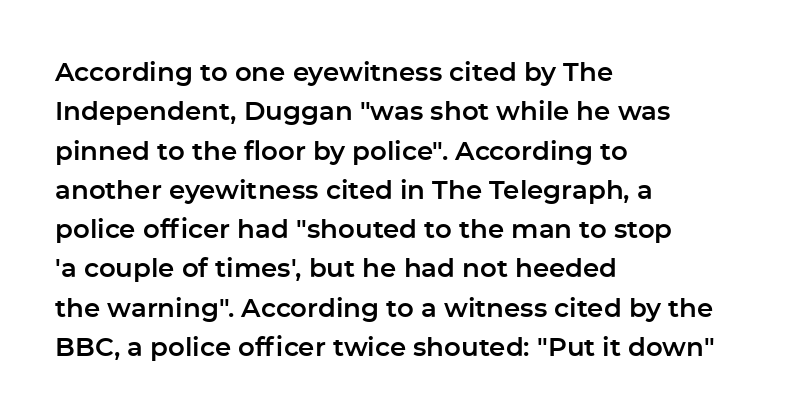
{"italic": "no", "underline": "no", "align": "left", "line_spacing": "normal", "line_spacing_ratio": 1.51, "letter_spacing": "normal", "letter_spacing_em": 0.0, "glyph_px": 26}
